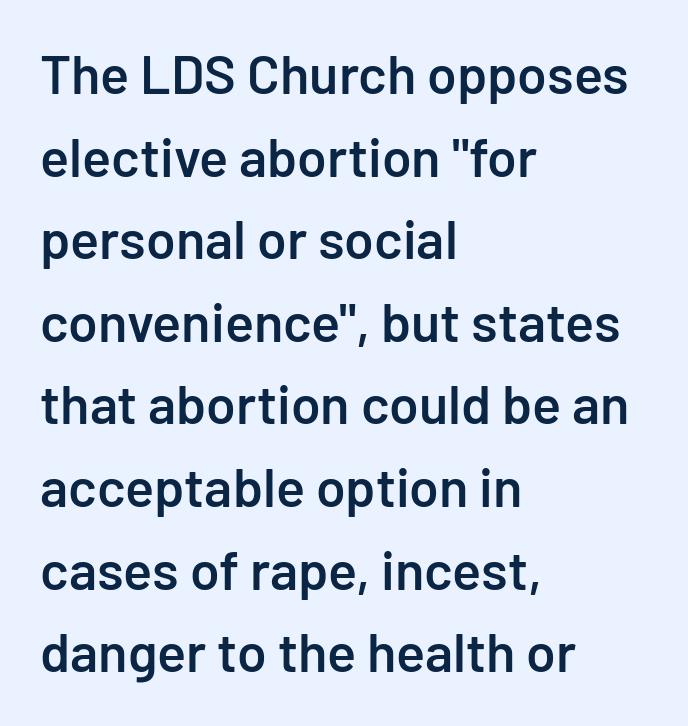
The image shows 54 px semibold sans-serif type, upright; set left-aligned, normal line spacing (1.53x), normal letter spacing, not underlined; low stroke contrast and a medium x-height.
